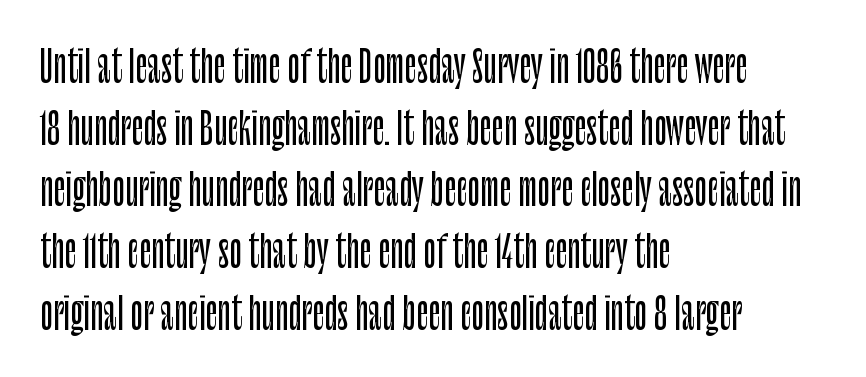
Q: Is the text italic (slanted)? A: No, it is upright.
Q: Is the typeface a serif or a sans-serif typeface? A: Sans-serif.
Q: Is the text underlined? A: No.
Q: How is the paragraph aligned? A: Left-aligned.
Q: Is the spacing between letters normal or unusually wide? A: Normal.
Q: Is the spacing between lines tight, normal or loose? A: Normal.
Q: Width (condensed, normal, or wide)? A: Condensed.
Q: Stroke contrast? A: Low.
Q: x-height? A: Large.
Q: Monospaced? A: No.
